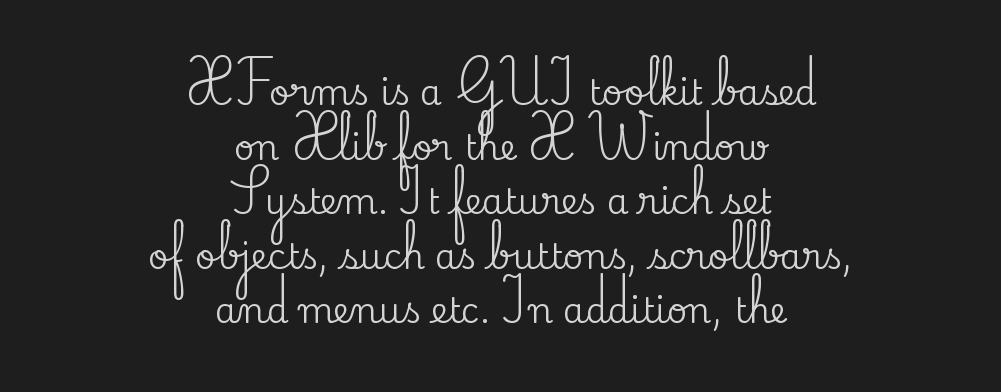
The image shows 35 px serif type, upright; set centered, normal line spacing (1.56x), normal letter spacing, not underlined; medium stroke contrast and a small x-height.
